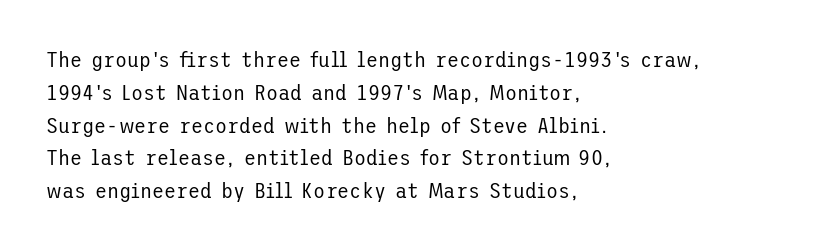
{"italic": "no", "bold": "no", "underline": "no", "align": "left", "line_spacing": "normal", "line_spacing_ratio": 1.49, "letter_spacing": "normal", "letter_spacing_em": 0.0, "glyph_px": 22}
